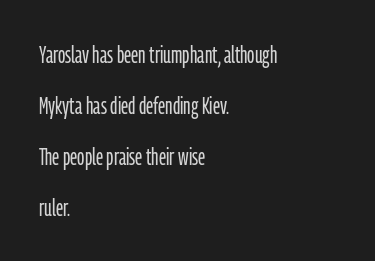
The image shows 24 px text type, upright; set left-aligned, loose line spacing (2.12x), normal letter spacing, not underlined.
